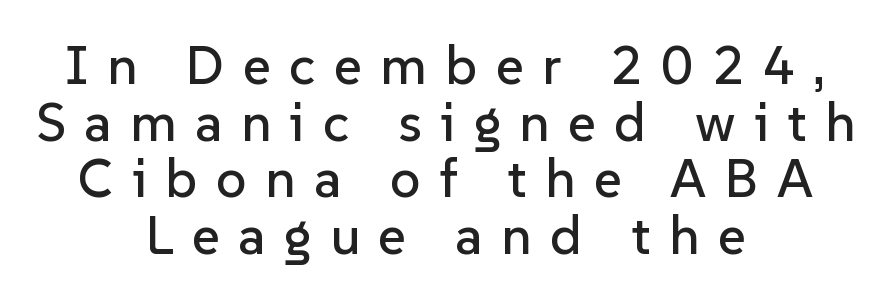
The image shows 54 px sans-serif type, upright; set centered, tight line spacing (1.05x), unusually wide letter spacing (+0.34 em), not underlined; low stroke contrast and a medium x-height.
